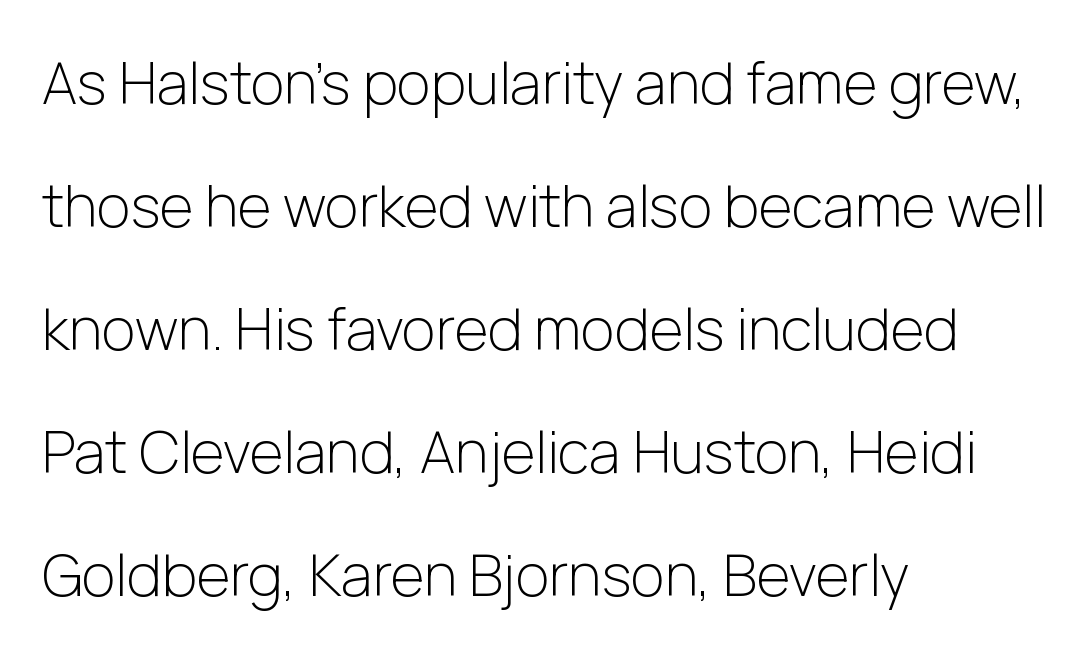
The image shows 58 px light sans-serif type, upright; set left-aligned, loose line spacing (2.12x), normal letter spacing, not underlined; low stroke contrast and a medium x-height.
